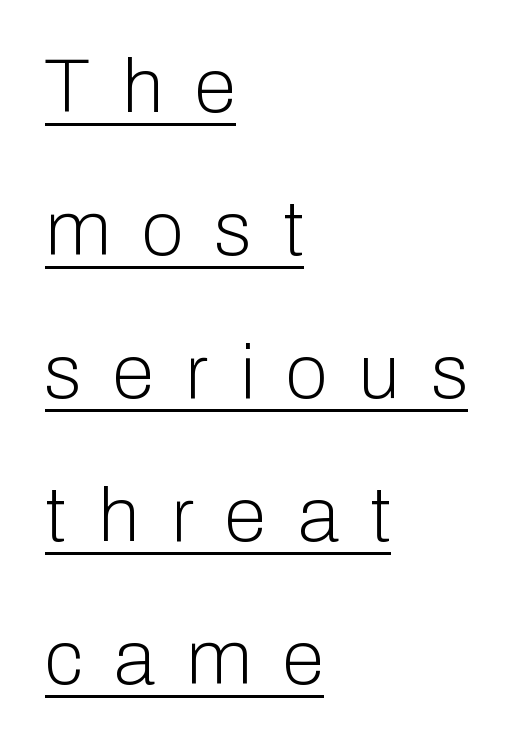
The image shows 76 px light sans-serif type, upright; set left-aligned, line spacing 1.88x, unusually wide letter spacing (+0.42 em), underlined; low stroke contrast and a medium x-height.
